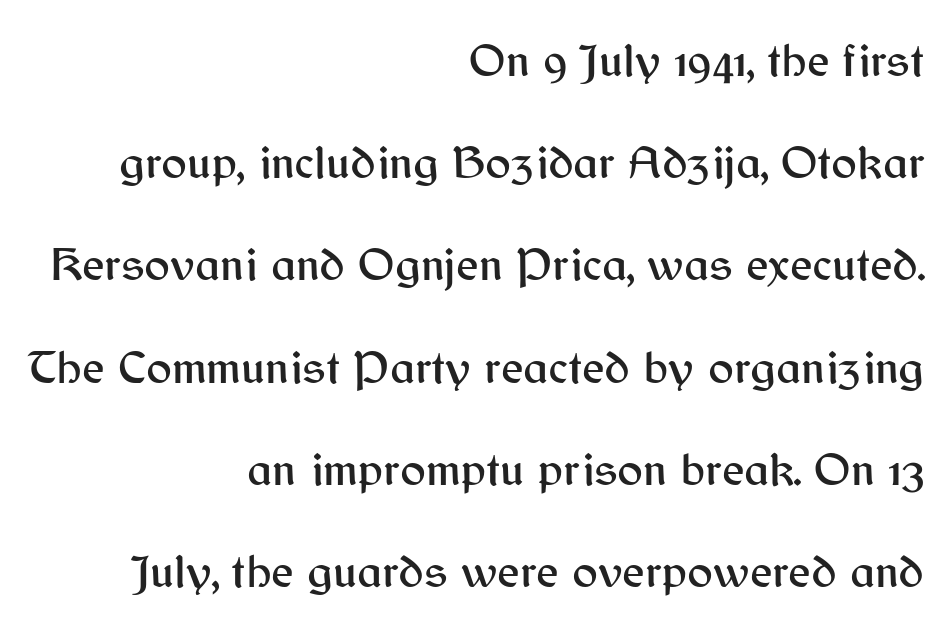
Q: Is the text italic (slanted)? A: No, it is upright.
Q: Is the typeface a serif or a sans-serif typeface? A: Sans-serif.
Q: Is the text underlined? A: No.
Q: How is the paragraph aligned? A: Right-aligned.
Q: Is the spacing between letters normal or unusually wide? A: Normal.
Q: Is the spacing between lines tight, normal or loose? A: Loose.
Q: Width (condensed, normal, or wide)? A: Normal.
Q: Stroke contrast? A: Medium.
Q: x-height? A: Medium.
Q: Monospaced? A: No.
